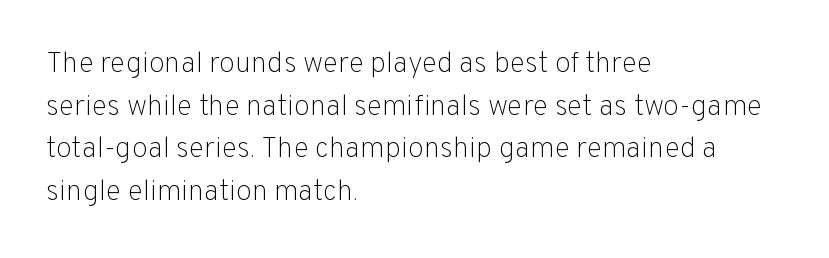
{"serif": "no", "italic": "no", "bold": "no", "weight": "light", "width": "normal", "stroke_contrast": "low", "x_height": "medium", "monospaced": "no", "underline": "no", "align": "left", "line_spacing": "normal", "line_spacing_ratio": 1.47, "letter_spacing": "normal", "letter_spacing_em": 0.0, "glyph_px": 29}
